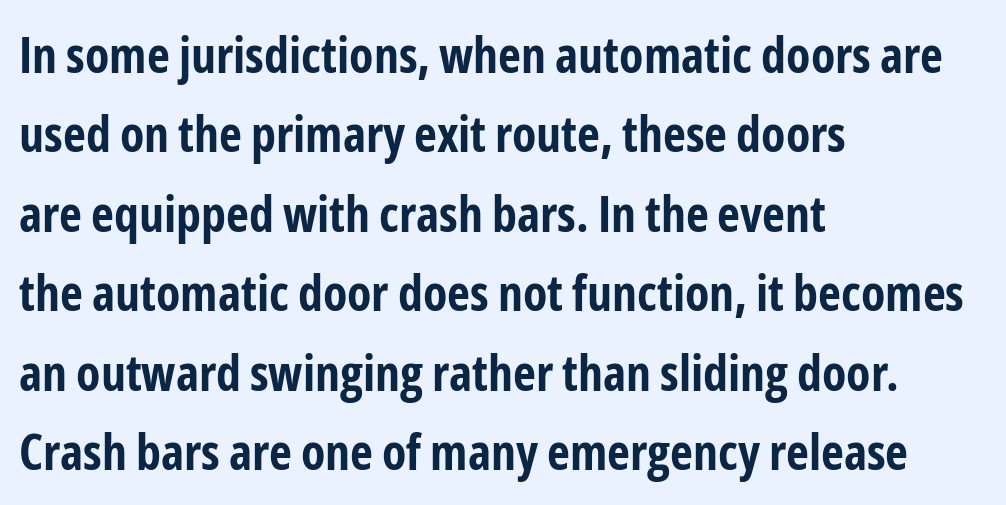
Q: Is the text bold? A: Yes.
Q: Is the text italic (slanted)? A: No, it is upright.
Q: Is the typeface a serif or a sans-serif typeface? A: Sans-serif.
Q: Is the text underlined? A: No.
Q: How is the paragraph aligned? A: Left-aligned.
Q: Is the spacing between letters normal or unusually wide? A: Normal.
Q: Is the spacing between lines tight, normal or loose? A: Normal.
Q: Width (condensed, normal, or wide)? A: Condensed.
Q: Stroke contrast? A: Low.
Q: x-height? A: Medium.
Q: Monospaced? A: No.
